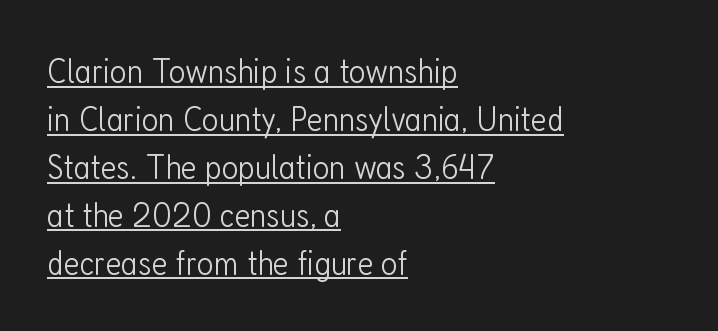
{"serif": "no", "italic": "no", "bold": "no", "weight": "light", "width": "condensed", "stroke_contrast": "low", "x_height": "medium", "monospaced": "no", "underline": "yes", "align": "left", "line_spacing": "normal", "line_spacing_ratio": 1.33, "letter_spacing": "normal", "letter_spacing_em": 0.0, "glyph_px": 36}
